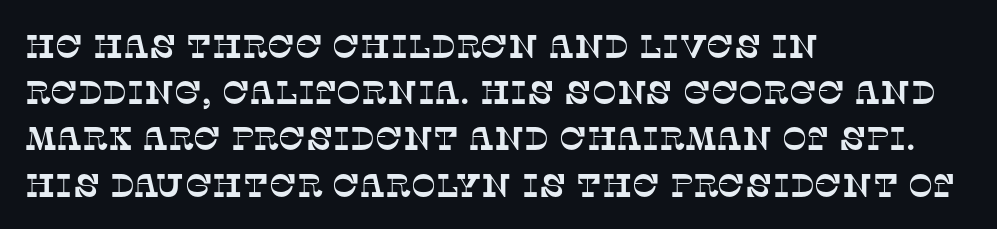
The image shows 33 px serif type; set left-aligned, normal line spacing (1.4x), normal letter spacing, not underlined; low stroke contrast and a large x-height.
